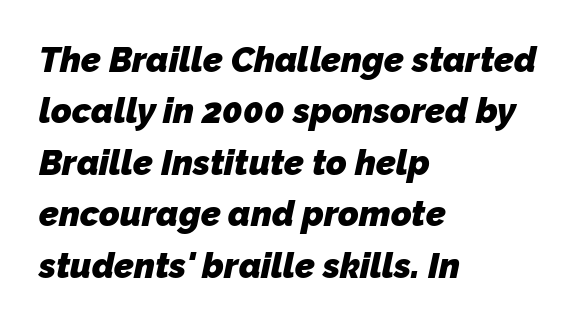
The string is rendered with underlining switched off. Examine the stroke ends and you'll find no serifs. These lines are set flush left with a ragged right edge. Evenly set lines give the paragraph a standard silhouette. The glyphs have the mass of a bold cut.
